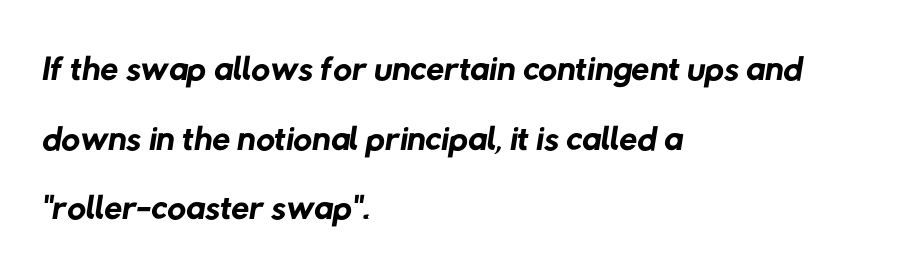
Q: Is the text bold? A: No.
Q: Is the typeface a serif or a sans-serif typeface? A: Sans-serif.
Q: Is the text underlined? A: No.
Q: How is the paragraph aligned? A: Left-aligned.
Q: Is the spacing between letters normal or unusually wide? A: Normal.
Q: Is the spacing between lines tight, normal or loose? A: Normal.
Q: Width (condensed, normal, or wide)? A: Normal.
Q: Stroke contrast? A: Low.
Q: x-height? A: Medium.
Q: Monospaced? A: No.
